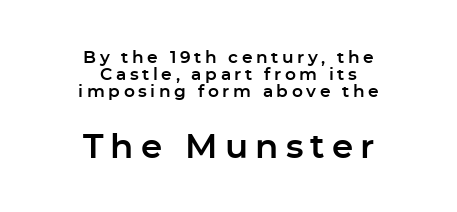
{"serif": "no", "italic": "no", "width": "normal", "stroke_contrast": "low", "x_height": "medium", "monospaced": "no", "underline": "no", "align": "center", "line_spacing": "tight", "line_spacing_ratio": 0.99, "letter_spacing": "wide", "letter_spacing_em": 0.21, "larger_block": "second", "size_ratio": 2.0, "glyph_px": 34}
